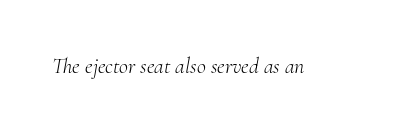
Q: Is the text bold? A: No.
Q: Is the text italic (slanted)? A: Yes, it leans right by about 10 degrees.
Q: Is the text underlined? A: No.
Q: Is the spacing between letters normal or unusually wide? A: Normal.
